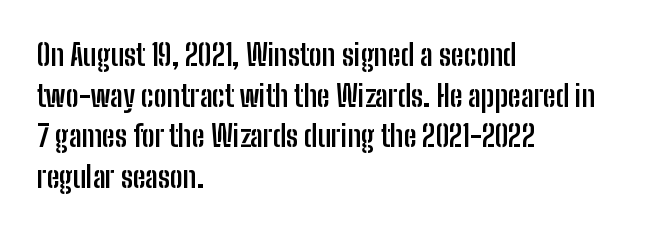
{"serif": "no", "italic": "no", "bold": "yes", "weight": "semibold", "width": "condensed", "stroke_contrast": "low", "x_height": "medium", "monospaced": "no", "underline": "no", "align": "left", "line_spacing": "normal", "line_spacing_ratio": 1.4, "letter_spacing": "normal", "letter_spacing_em": 0.0, "glyph_px": 29}
